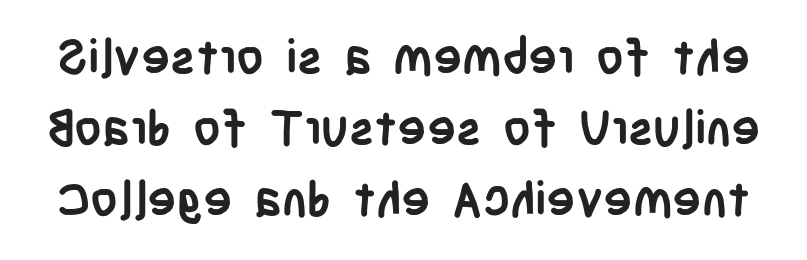
{"serif": "no", "italic": "no", "bold": "yes", "weight": "semibold", "width": "condensed", "stroke_contrast": "low", "x_height": "large", "monospaced": "no", "underline": "no", "line_spacing": "normal", "line_spacing_ratio": 1.48, "letter_spacing": "normal", "letter_spacing_em": 0.0, "glyph_px": 48}
